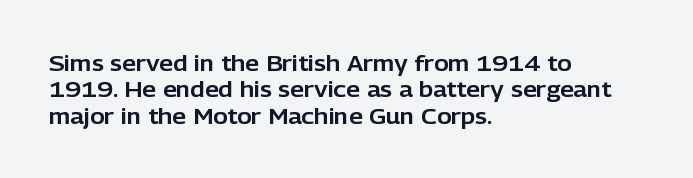
This rendering features lettering with no underline. Horizontal alignment here is leftward, the default for most running prose. These lines keep a tight, regular rhythm from letter to letter. A typesetter would mark this as roman, not italic.
